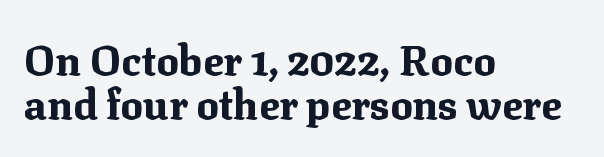
{"serif": "yes", "italic": "no", "bold": "yes", "weight": "bold", "width": "normal", "stroke_contrast": "medium", "x_height": "medium", "monospaced": "no", "underline": "no", "align": "left", "line_spacing": "tight", "line_spacing_ratio": 1.05, "letter_spacing": "normal", "letter_spacing_em": 0.0, "glyph_px": 42}
